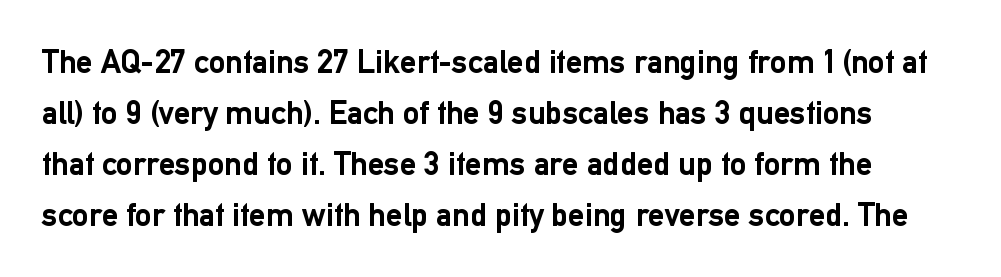
{"serif": "no", "italic": "no", "bold": "yes", "weight": "semibold", "width": "normal", "stroke_contrast": "low", "x_height": "medium", "monospaced": "no", "underline": "no", "line_spacing": "normal", "line_spacing_ratio": 1.55, "letter_spacing": "normal", "letter_spacing_em": 0.0, "glyph_px": 33}
